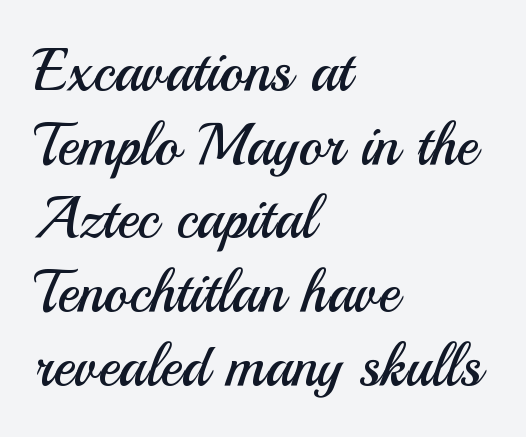
{"serif": "no", "bold": "no", "weight": "regular", "width": "normal", "stroke_contrast": "medium", "x_height": "small", "monospaced": "no", "underline": "no", "align": "left", "line_spacing": "normal", "line_spacing_ratio": 1.27, "letter_spacing": "normal", "letter_spacing_em": 0.0, "glyph_px": 58}
